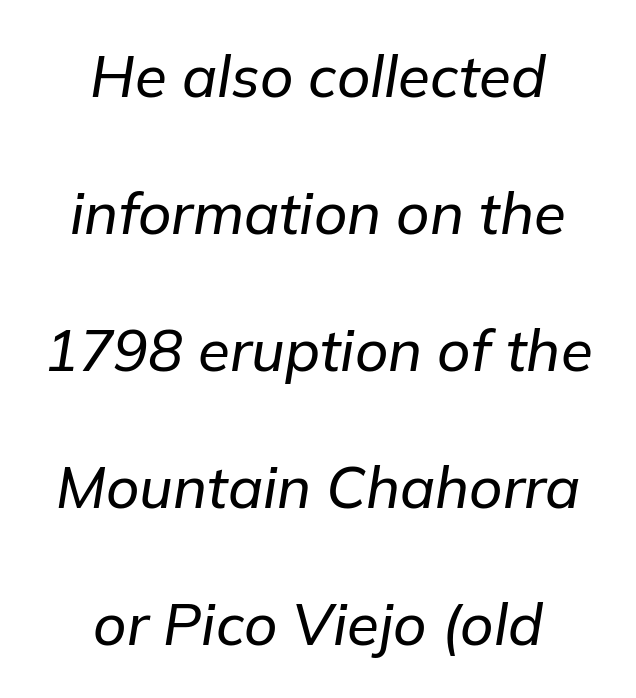
{"italic": "yes", "lean": "right", "slant_degrees": 9, "width": "normal", "stroke_contrast": "low", "x_height": "medium", "monospaced": "no", "underline": "no", "align": "center", "line_spacing": "loose", "line_spacing_ratio": 2.36, "letter_spacing": "normal", "letter_spacing_em": 0.0, "glyph_px": 58}
